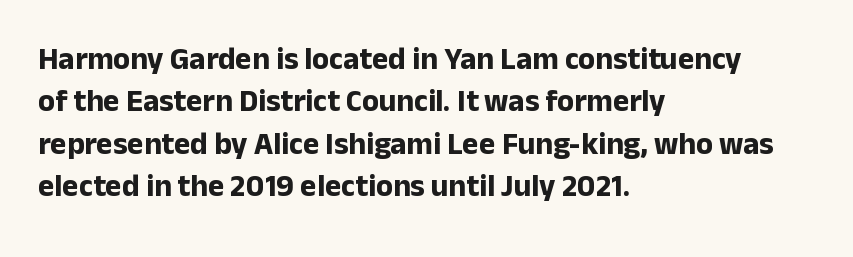
The image shows 31 px bold sans-serif type, upright; set left-aligned, normal line spacing (1.37x), normal letter spacing, not underlined; low stroke contrast and a medium x-height.
